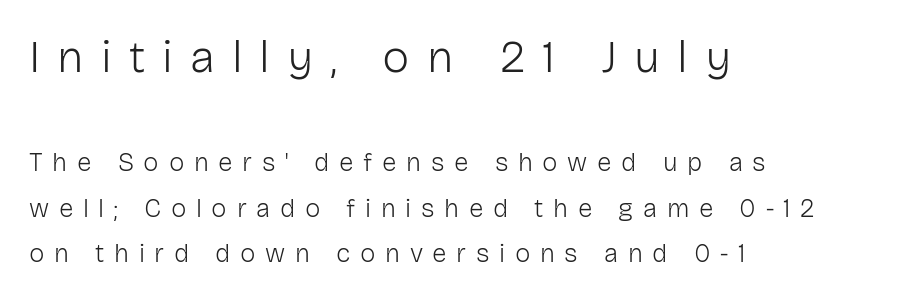
The glyphs in this specimen are sans serif. Beneath every word, the page is bare. These lines are rendered in a variable-pitch font. The paragraph shown leans on its left margin. Visually, the top section dominates because its glyphs are scaled up.
